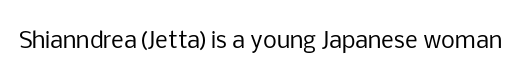
Q: Is the text bold? A: No.
Q: Is the text italic (slanted)? A: No, it is upright.
Q: Is the text underlined? A: No.
Q: Is the spacing between letters normal or unusually wide? A: Normal.
